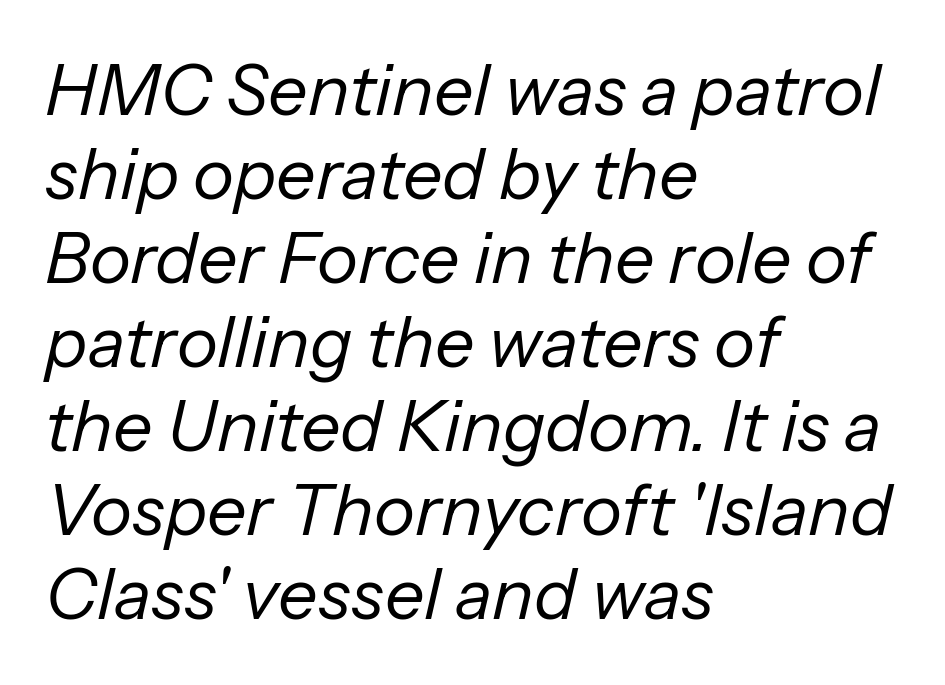
{"italic": "yes", "lean": "right", "slant_degrees": 13, "bold": "no", "weight": "regular", "width": "normal", "stroke_contrast": "low", "x_height": "medium", "monospaced": "no", "underline": "no", "align": "left", "line_spacing_ratio": 1.2, "letter_spacing": "normal", "letter_spacing_em": 0.0, "glyph_px": 70}
